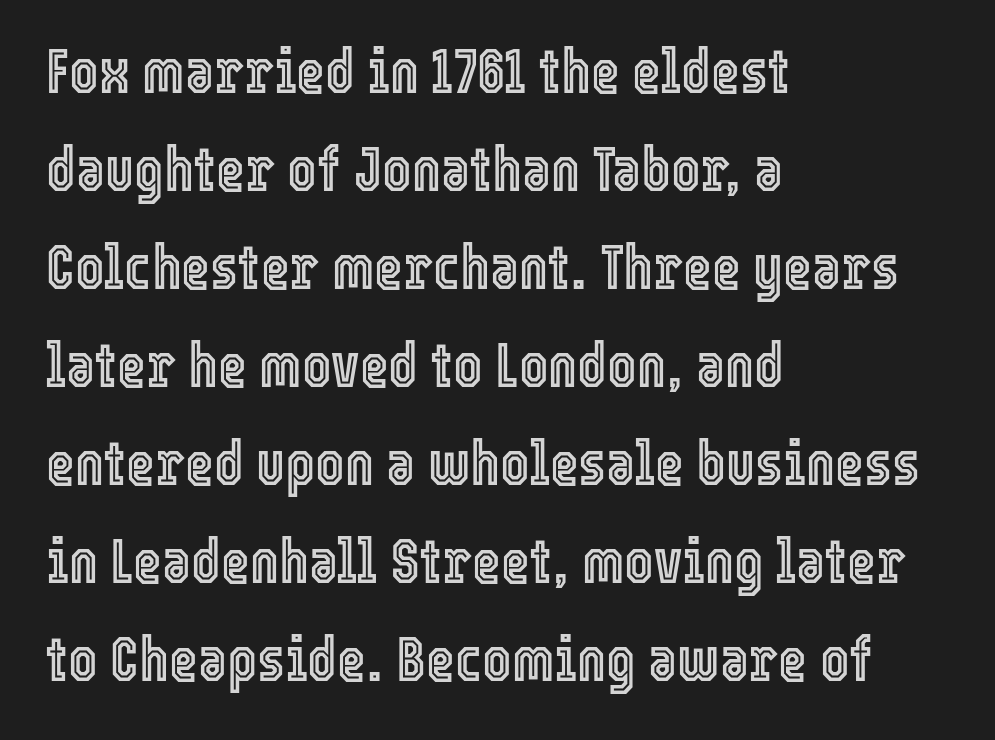
The image shows 62 px condensed type, upright; set left-aligned, normal line spacing (1.58x), normal letter spacing, not underlined; a medium x-height.
